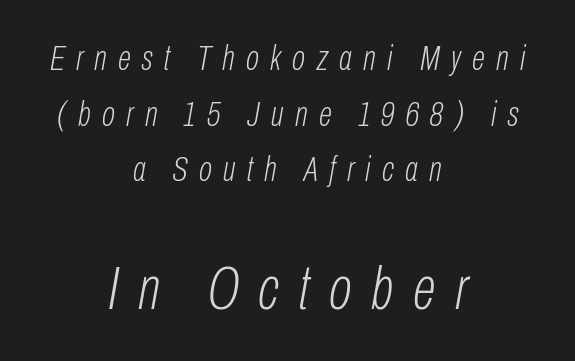
Q: Is the text bold? A: No.
Q: Is the text italic (slanted)? A: Yes, it leans right by about 10 degrees.
Q: Is the text underlined? A: No.
Q: How is the paragraph aligned? A: Centered.
Q: Is the spacing between letters normal or unusually wide? A: Unusually wide.
Q: Is the spacing between lines tight, normal or loose? A: Normal.
Q: Which block of text is set in a larger size, the first (top) or the second (bottom)? A: The second (bottom) one.
Q: Width (condensed, normal, or wide)? A: Condensed.
Q: Stroke contrast? A: Low.
Q: x-height? A: Medium.
Q: Monospaced? A: No.
